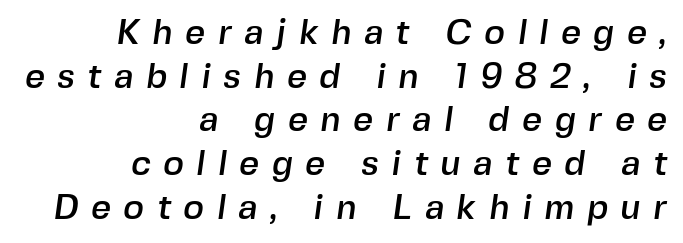
{"serif": "no", "width": "normal", "x_height": "medium", "monospaced": "no", "underline": "no", "align": "right", "line_spacing": "normal", "line_spacing_ratio": 1.25, "letter_spacing": "wide", "letter_spacing_em": 0.36, "glyph_px": 35}
